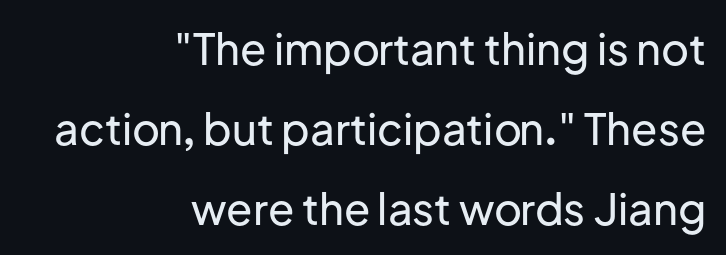
{"serif": "no", "italic": "no", "width": "normal", "stroke_contrast": "low", "x_height": "medium", "monospaced": "no", "underline": "no", "align": "right", "line_spacing_ratio": 1.86, "letter_spacing": "normal", "letter_spacing_em": 0.0, "glyph_px": 43}
